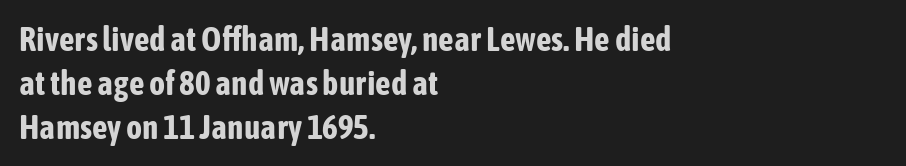
The image shows 34 px bold, condensed sans-serif type, upright; set left-aligned, normal line spacing (1.29x), normal letter spacing, not underlined; low stroke contrast and a medium x-height.
